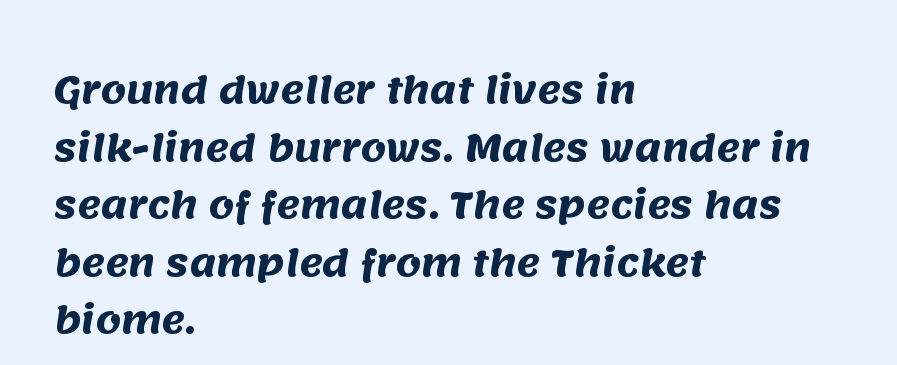
{"serif": "no", "bold": "yes", "weight": "heavy", "width": "normal", "stroke_contrast": "medium", "x_height": "large", "monospaced": "no", "underline": "no", "align": "left", "line_spacing": "normal", "line_spacing_ratio": 1.6, "letter_spacing": "normal", "letter_spacing_em": 0.0, "glyph_px": 36}
